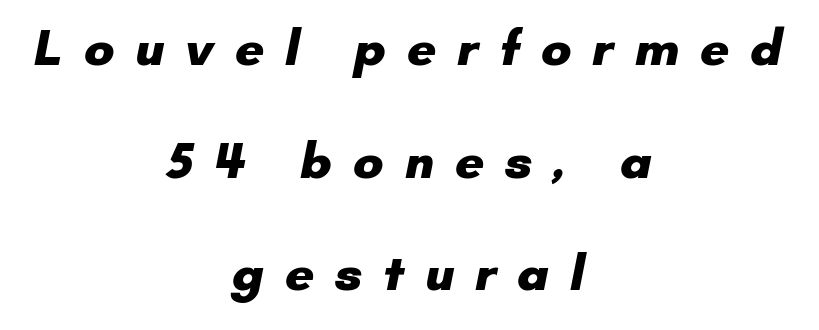
Q: Is the text bold? A: Yes.
Q: Is the typeface a serif or a sans-serif typeface? A: Sans-serif.
Q: Is the text underlined? A: No.
Q: How is the paragraph aligned? A: Centered.
Q: Is the spacing between letters normal or unusually wide? A: Unusually wide.
Q: Is the spacing between lines tight, normal or loose? A: Loose.
Q: Width (condensed, normal, or wide)? A: Normal.
Q: Stroke contrast? A: Low.
Q: x-height? A: Small.
Q: Monospaced? A: No.
